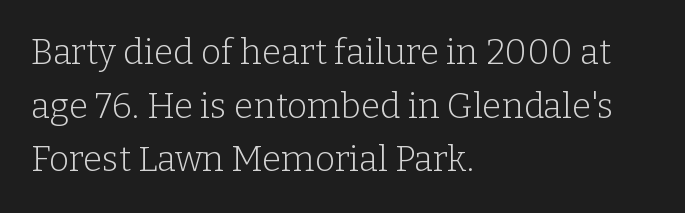
The image shows 35 px light serif type, upright; set left-aligned, normal line spacing (1.53x), normal letter spacing, not underlined; low stroke contrast and a medium x-height.
